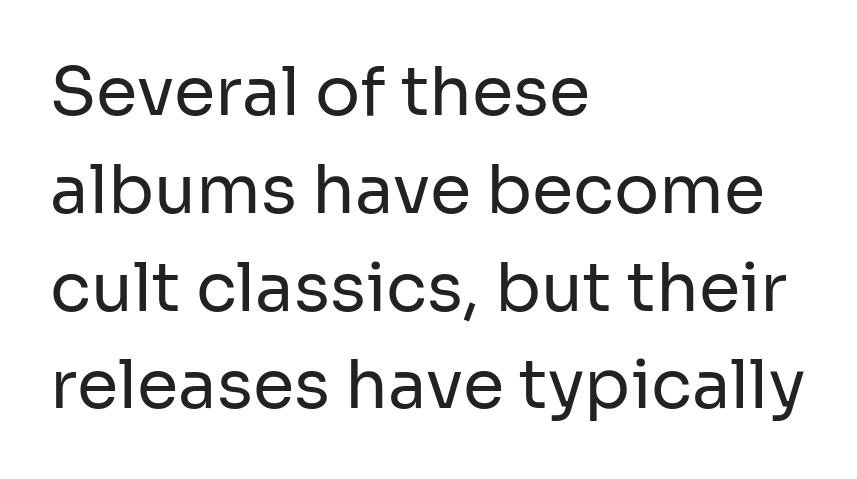
{"serif": "no", "italic": "no", "bold": "no", "weight": "regular", "width": "normal", "stroke_contrast": "low", "x_height": "medium", "monospaced": "no", "underline": "no", "align": "left", "line_spacing": "normal", "line_spacing_ratio": 1.46, "letter_spacing": "normal", "letter_spacing_em": 0.0, "glyph_px": 67}
